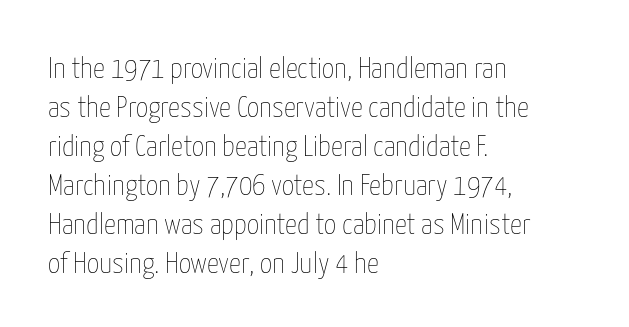
Q: Is the text bold? A: No.
Q: Is the text italic (slanted)? A: No, it is upright.
Q: Is the text underlined? A: No.
Q: How is the paragraph aligned? A: Left-aligned.
Q: Is the spacing between letters normal or unusually wide? A: Normal.
Q: Is the spacing between lines tight, normal or loose? A: Normal.
Q: Width (condensed, normal, or wide)? A: Condensed.
Q: Stroke contrast? A: Low.
Q: x-height? A: Medium.
Q: Monospaced? A: No.
